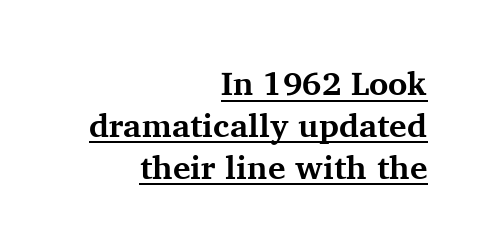
{"serif": "yes", "italic": "no", "bold": "yes", "weight": "bold", "width": "normal", "stroke_contrast": "medium", "x_height": "medium", "monospaced": "no", "underline": "yes", "align": "right", "line_spacing": "normal", "line_spacing_ratio": 1.27, "letter_spacing": "normal", "letter_spacing_em": 0.0, "glyph_px": 33}
